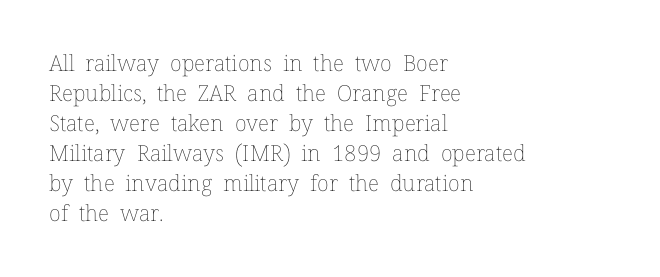
{"italic": "no", "bold": "no", "underline": "no", "align": "left", "line_spacing": "normal", "line_spacing_ratio": 1.36, "letter_spacing": "normal", "letter_spacing_em": 0.0, "glyph_px": 22}
